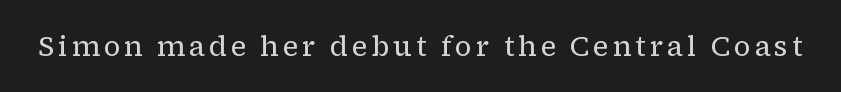
{"serif": "yes", "italic": "no", "bold": "no", "weight": "regular", "width": "normal", "stroke_contrast": "low", "x_height": "medium", "monospaced": "no", "underline": "no", "glyph_px": 28}
